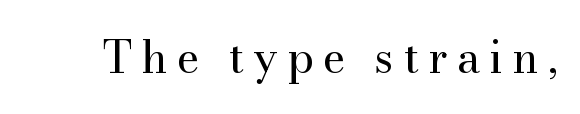
Q: Is the text bold? A: No.
Q: Is the text italic (slanted)? A: No, it is upright.
Q: Is the typeface a serif or a sans-serif typeface? A: Serif.
Q: Is the text underlined? A: No.
Q: Is the spacing between letters normal or unusually wide? A: Unusually wide.
Q: Width (condensed, normal, or wide)? A: Normal.
Q: Stroke contrast? A: Medium.
Q: x-height? A: Small.
Q: Monospaced? A: No.
